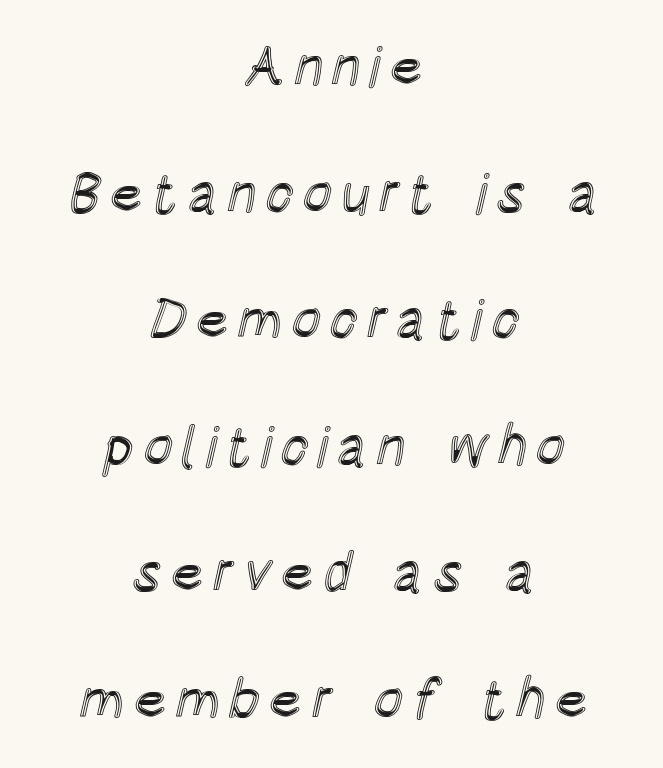
{"width": "condensed", "x_height": "large", "monospaced": "no", "underline": "no", "align": "center", "line_spacing": "loose", "line_spacing_ratio": 2.26, "glyph_px": 56}
